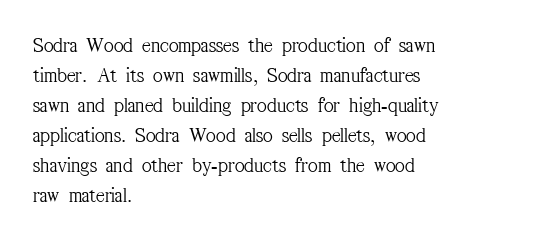
Compared with typical body copy, the letter spacing here is the same. The text block is weighted toward the left margin, trailing off unevenly rightward. The foot of each line stays bare and open. Evenly set lines give the paragraph a standard silhouette. Stroke thickness stays within the range of a standard reading face or lighter.
